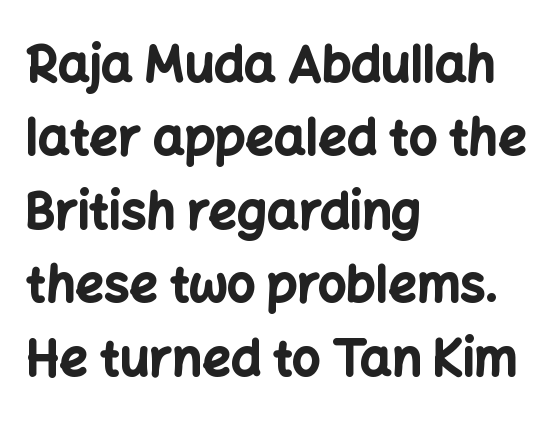
{"serif": "no", "italic": "no", "bold": "yes", "weight": "bold", "width": "normal", "stroke_contrast": "low", "x_height": "medium", "monospaced": "no", "underline": "no", "align": "left", "line_spacing": "normal", "line_spacing_ratio": 1.47, "letter_spacing": "normal", "letter_spacing_em": 0.0, "glyph_px": 50}
